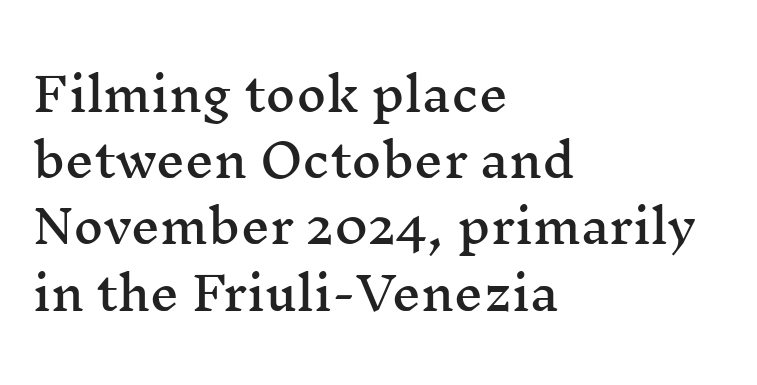
Q: Is the text italic (slanted)? A: No, it is upright.
Q: Is the typeface a serif or a sans-serif typeface? A: Serif.
Q: Is the text underlined? A: No.
Q: How is the paragraph aligned? A: Left-aligned.
Q: Is the spacing between letters normal or unusually wide? A: Normal.
Q: Is the spacing between lines tight, normal or loose? A: Normal.
Q: Width (condensed, normal, or wide)? A: Wide.
Q: Stroke contrast? A: Medium.
Q: x-height? A: Medium.
Q: Monospaced? A: No.
